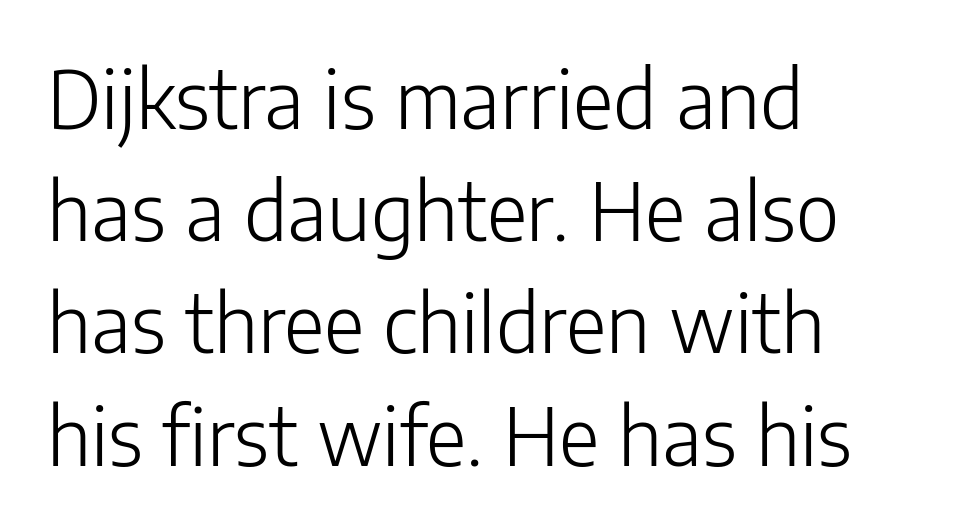
I'd call this a sans setting — the letters go barefoot. Is this a fixed-width face? No — the glyphs have proportional, varying widths. Each line starts at the same left margin while the right side varies. Bare-footed words on every line.
